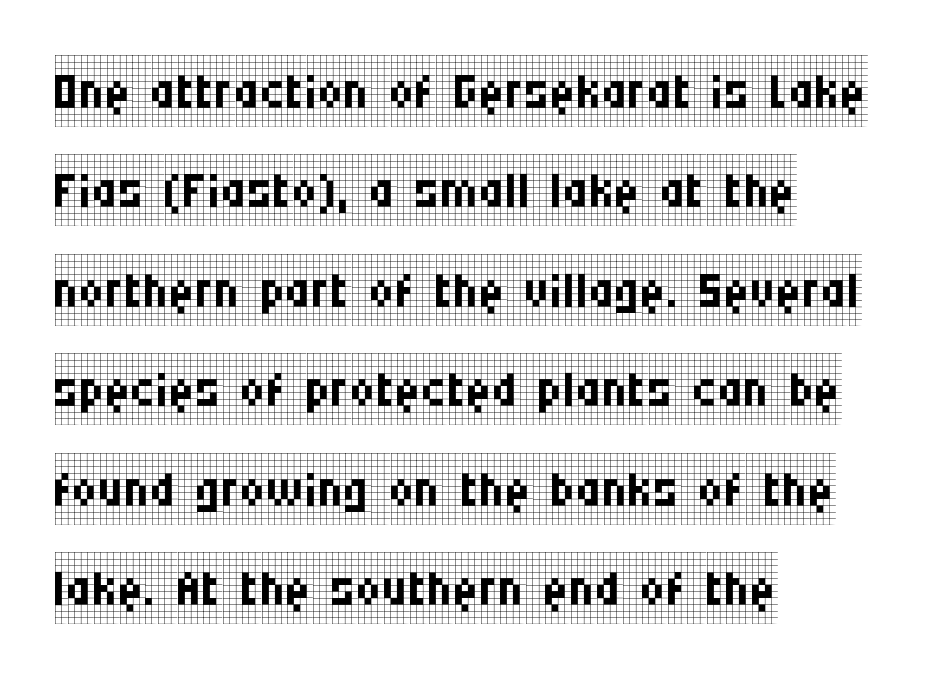
Q: Is the text bold? A: No.
Q: Is the text italic (slanted)? A: No, it is upright.
Q: Is the typeface a serif or a sans-serif typeface? A: Serif.
Q: Is the text underlined? A: No.
Q: How is the paragraph aligned? A: Left-aligned.
Q: Is the spacing between letters normal or unusually wide? A: Normal.
Q: Is the spacing between lines tight, normal or loose? A: Normal.
Q: Width (condensed, normal, or wide)? A: Condensed.
Q: Stroke contrast? A: Low.
Q: x-height? A: Large.
Q: Monospaced? A: No.
